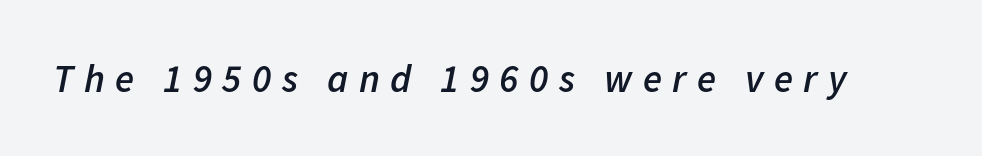
The image shows 39 px semibold type, italic (leaning right); set unusually wide letter spacing (+0.27 em), not underlined; low stroke contrast and a medium x-height.
